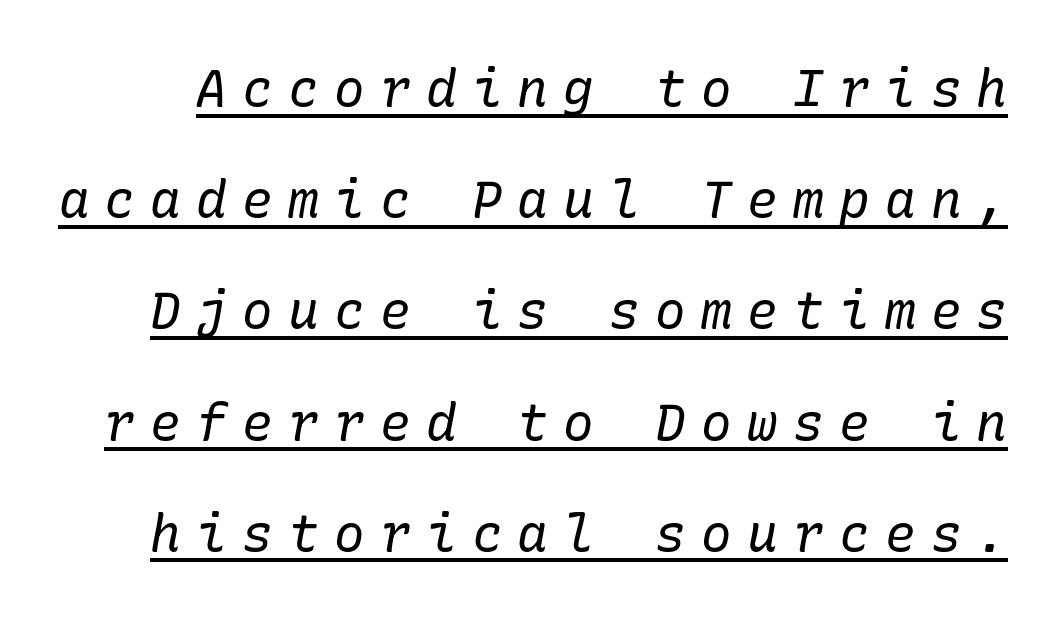
{"italic": "yes", "lean": "right", "slant_degrees": 10, "bold": "no", "weight": "regular", "width": "normal", "stroke_contrast": "low", "x_height": "medium", "underline": "yes", "line_spacing": "loose", "line_spacing_ratio": 2.18, "letter_spacing": "wide", "letter_spacing_em": 0.3, "glyph_px": 51}
